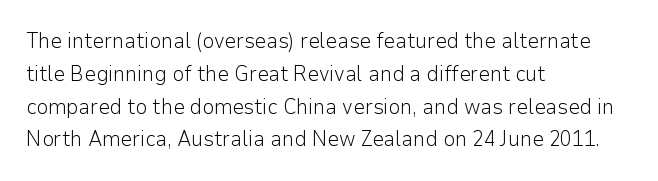
The image shows 21 px text type, upright; set left-aligned, normal line spacing (1.56x), normal letter spacing, not underlined.
